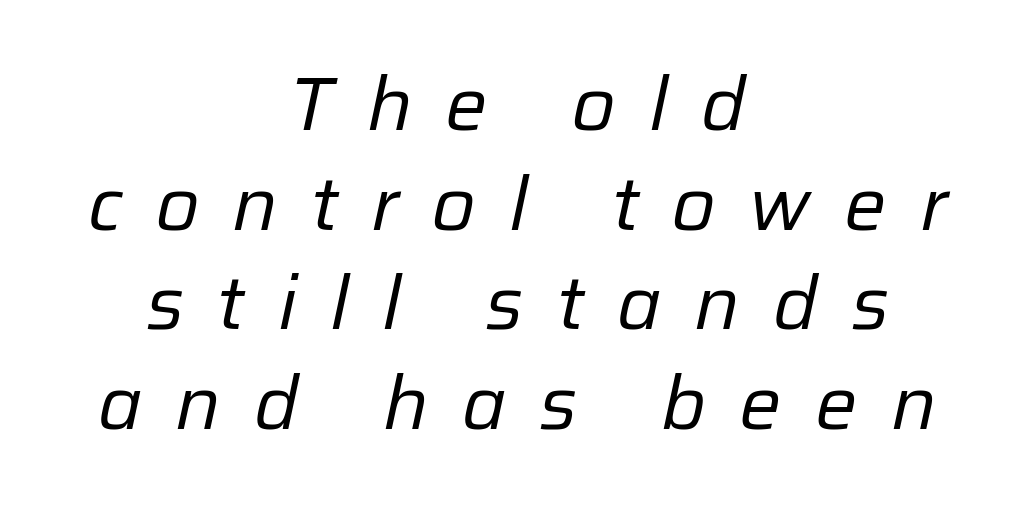
Q: Is the text bold? A: No.
Q: Is the text italic (slanted)? A: Yes, it leans right by about 12 degrees.
Q: Is the text underlined? A: No.
Q: How is the paragraph aligned? A: Centered.
Q: Is the spacing between letters normal or unusually wide? A: Unusually wide.
Q: Is the spacing between lines tight, normal or loose? A: Normal.
Q: Width (condensed, normal, or wide)? A: Normal.
Q: Stroke contrast? A: Low.
Q: x-height? A: Medium.
Q: Monospaced? A: No.
